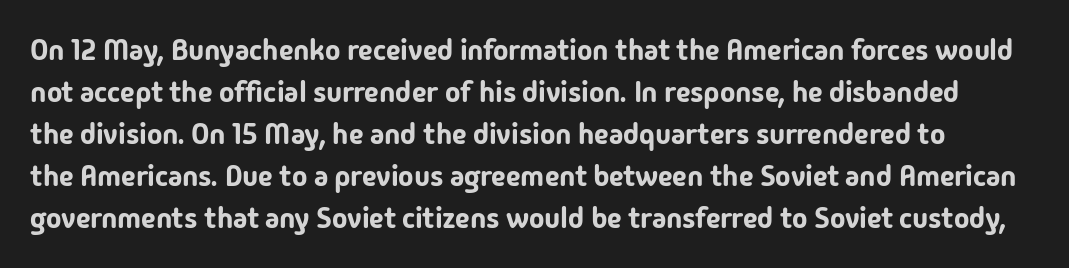
{"serif": "no", "italic": "no", "width": "normal", "stroke_contrast": "low", "x_height": "medium", "monospaced": "no", "underline": "no", "line_spacing": "normal", "line_spacing_ratio": 1.45, "letter_spacing": "normal", "letter_spacing_em": 0.0, "glyph_px": 29}
